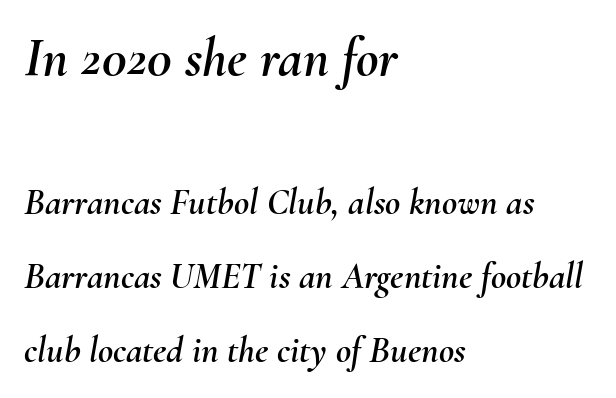
{"italic": "yes", "lean": "right", "slant_degrees": 10, "width": "normal", "stroke_contrast": "medium", "x_height": "small", "monospaced": "no", "underline": "no", "align": "left", "line_spacing": "loose", "line_spacing_ratio": 2.01, "letter_spacing": "normal", "letter_spacing_em": 0.0, "larger_block": "first", "size_ratio": 1.49, "glyph_px": 55}
